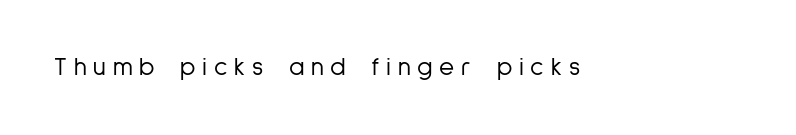
{"italic": "no", "bold": "no", "underline": "no", "letter_spacing": "wide", "letter_spacing_em": 0.26, "glyph_px": 26}
